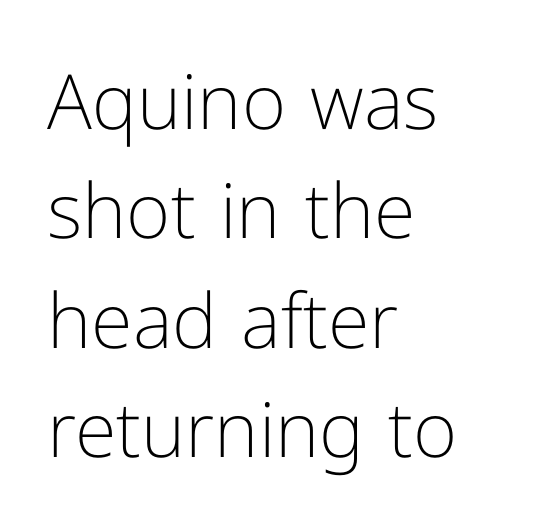
{"serif": "no", "italic": "no", "bold": "no", "weight": "light", "width": "normal", "stroke_contrast": "low", "x_height": "medium", "monospaced": "no", "underline": "no", "align": "left", "line_spacing": "normal", "line_spacing_ratio": 1.44, "letter_spacing": "normal", "letter_spacing_em": 0.0, "glyph_px": 76}
